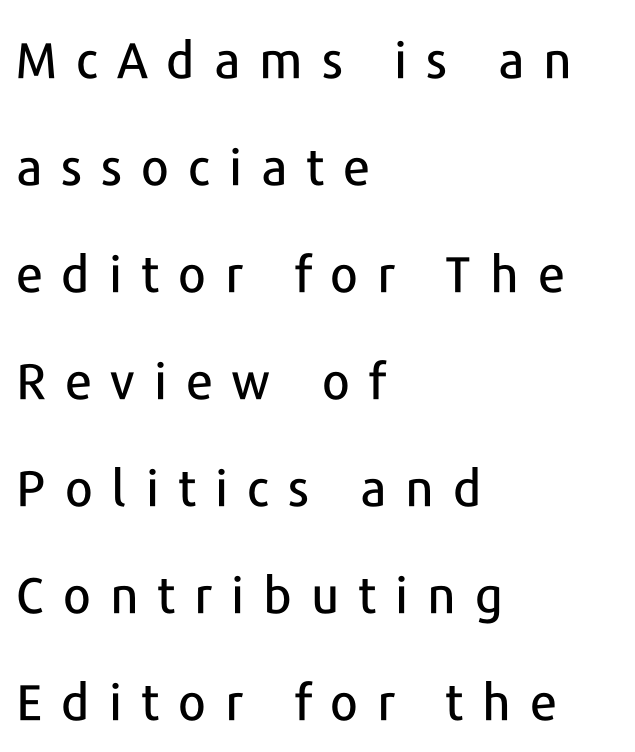
{"serif": "no", "italic": "no", "width": "normal", "stroke_contrast": "low", "x_height": "medium", "monospaced": "no", "underline": "no", "align": "left", "line_spacing": "loose", "line_spacing_ratio": 2.14, "letter_spacing": "wide", "letter_spacing_em": 0.38, "glyph_px": 50}
